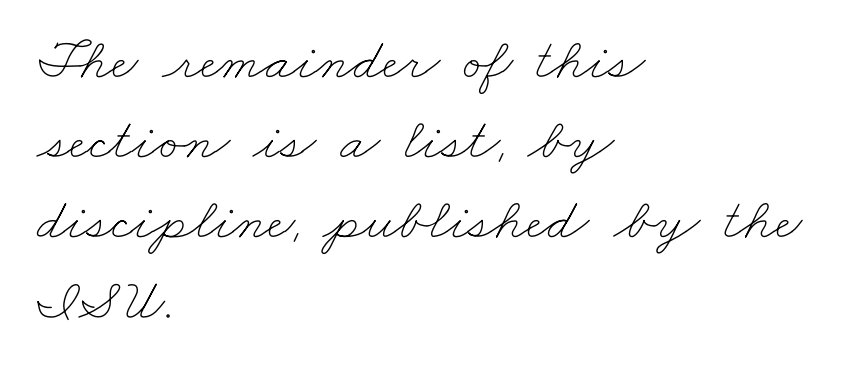
{"bold": "no", "weight": "thin", "width": "wide", "stroke_contrast": "low", "x_height": "small", "monospaced": "no", "underline": "no", "align": "left", "line_spacing": "normal", "line_spacing_ratio": 1.36, "letter_spacing": "normal", "letter_spacing_em": 0.0, "glyph_px": 59}
